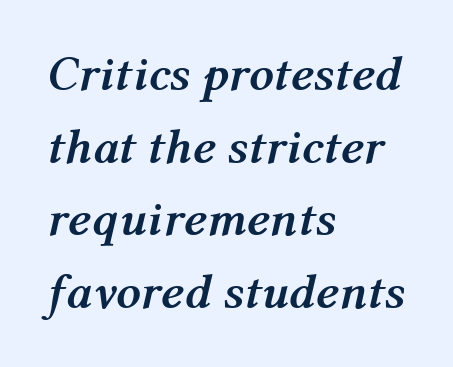
Q: Is the text bold? A: Yes.
Q: Is the text italic (slanted)? A: Yes, it leans right by about 12 degrees.
Q: Is the text underlined? A: No.
Q: How is the paragraph aligned? A: Left-aligned.
Q: Is the spacing between letters normal or unusually wide? A: Normal.
Q: Is the spacing between lines tight, normal or loose? A: Normal.
Q: Width (condensed, normal, or wide)? A: Normal.
Q: Stroke contrast? A: Medium.
Q: x-height? A: Medium.
Q: Monospaced? A: No.
